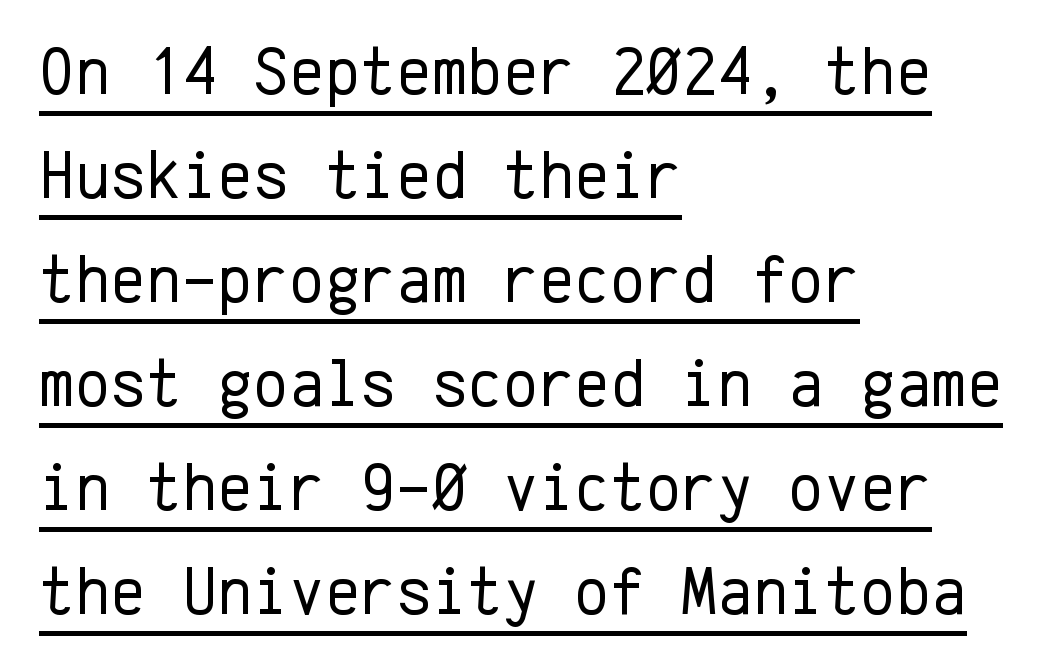
{"serif": "no", "italic": "no", "bold": "no", "weight": "regular", "width": "normal", "stroke_contrast": "low", "x_height": "medium", "monospaced": "yes", "underline": "yes", "align": "left", "line_spacing": "normal", "line_spacing_ratio": 1.53, "letter_spacing": "normal", "letter_spacing_em": 0.0, "glyph_px": 68}
